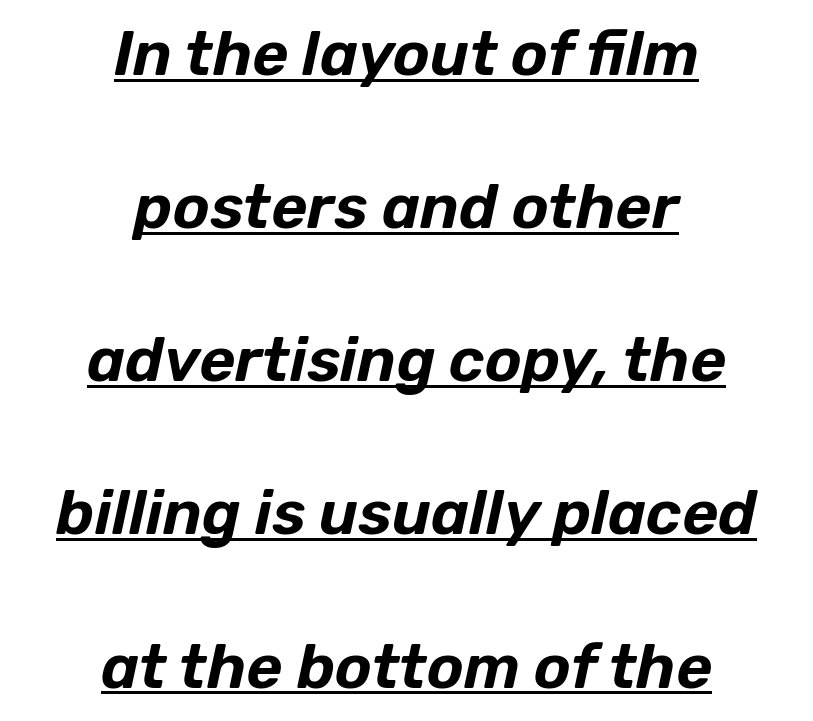
Q: Is the text italic (slanted)? A: Yes, it leans right by about 12 degrees.
Q: Is the text underlined? A: Yes.
Q: How is the paragraph aligned? A: Centered.
Q: Is the spacing between letters normal or unusually wide? A: Normal.
Q: Is the spacing between lines tight, normal or loose? A: Loose.
Q: Width (condensed, normal, or wide)? A: Normal.
Q: Stroke contrast? A: Low.
Q: x-height? A: Medium.
Q: Monospaced? A: No.
